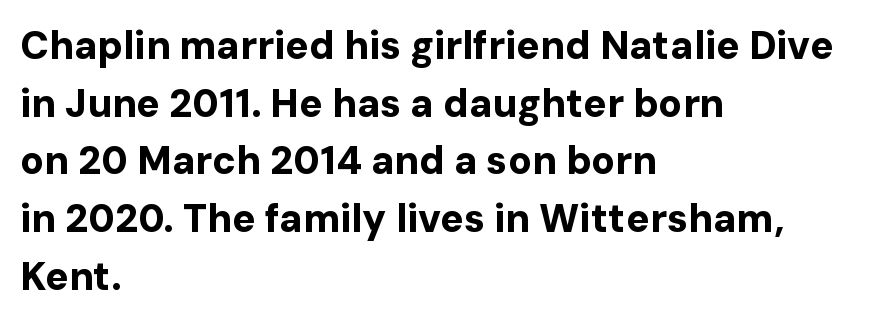
{"serif": "no", "italic": "no", "bold": "yes", "weight": "bold", "width": "normal", "stroke_contrast": "low", "x_height": "medium", "monospaced": "no", "underline": "no", "align": "left", "line_spacing": "normal", "line_spacing_ratio": 1.48, "letter_spacing": "normal", "letter_spacing_em": 0.0, "glyph_px": 39}
